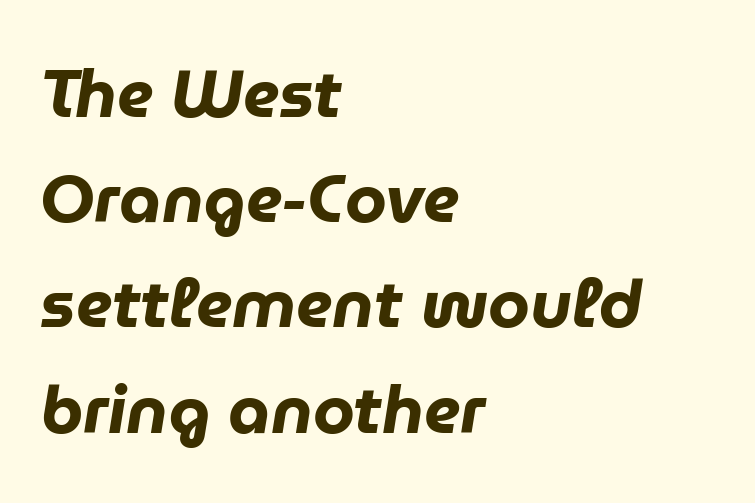
{"italic": "yes", "lean": "right", "slant_degrees": 9, "bold": "yes", "weight": "heavy", "width": "normal", "stroke_contrast": "low", "x_height": "medium", "monospaced": "no", "underline": "no", "align": "left", "line_spacing": "normal", "line_spacing_ratio": 1.57, "letter_spacing": "normal", "letter_spacing_em": 0.0, "glyph_px": 67}
